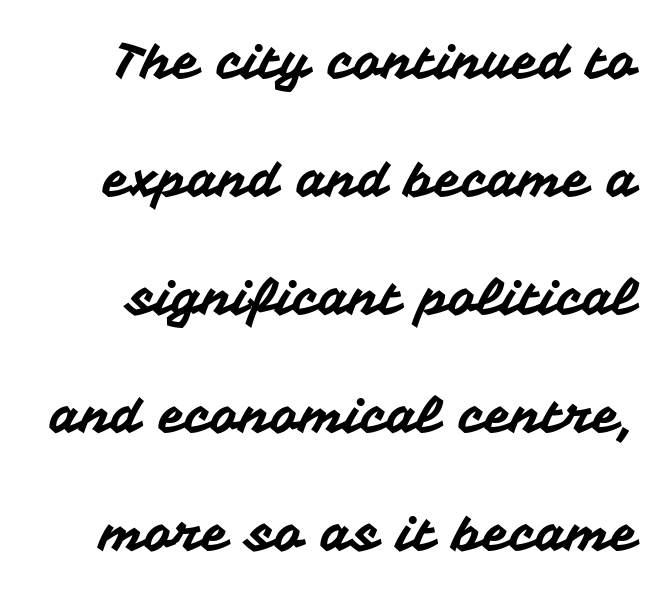
The image shows 49 px sans-serif type; set loose line spacing (2.41x), normal letter spacing, not underlined; medium stroke contrast and a medium x-height.
